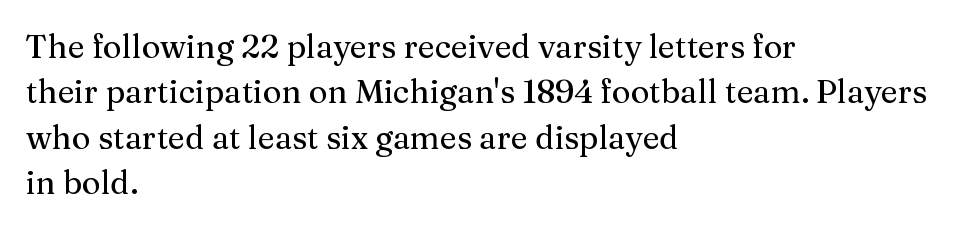
Looks like regular typesetting: each glyph gets only the width it needs. Descenders hang freely into open space. The letters sit at their default tracking, neither squeezed nor spread. What's the leading like? Ordinary, nothing unusual.
